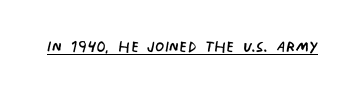
The image shows 21 px text type; set normal letter spacing, underlined.
